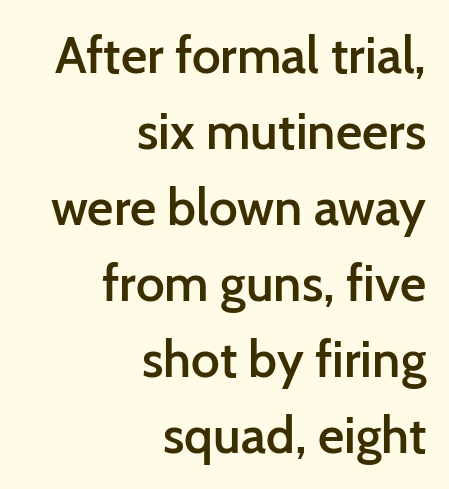
The image shows 51 px semibold sans-serif type, upright; set right-aligned, normal line spacing (1.49x), normal letter spacing, not underlined; low stroke contrast and a medium x-height.
